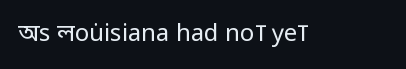
Q: Is the text bold? A: No.
Q: Is the text italic (slanted)? A: No, it is upright.
Q: Is the text underlined? A: No.
Q: Is the spacing between letters normal or unusually wide? A: Normal.
